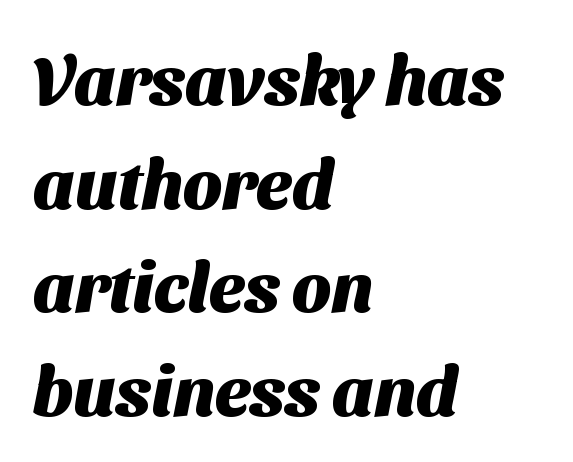
{"serif": "no", "bold": "yes", "weight": "heavy", "width": "normal", "stroke_contrast": "medium", "x_height": "medium", "monospaced": "no", "underline": "no", "align": "left", "line_spacing": "normal", "line_spacing_ratio": 1.48, "letter_spacing": "normal", "letter_spacing_em": 0.0, "glyph_px": 70}
